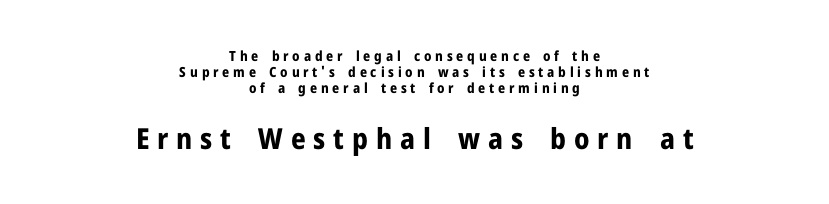
The image shows 29 px bold sans-serif type, upright; set centered, line spacing 1.16x, unusually wide letter spacing (+0.27 em), not underlined; the second (bottom) block is 2.07x larger; low stroke contrast and a medium x-height.
